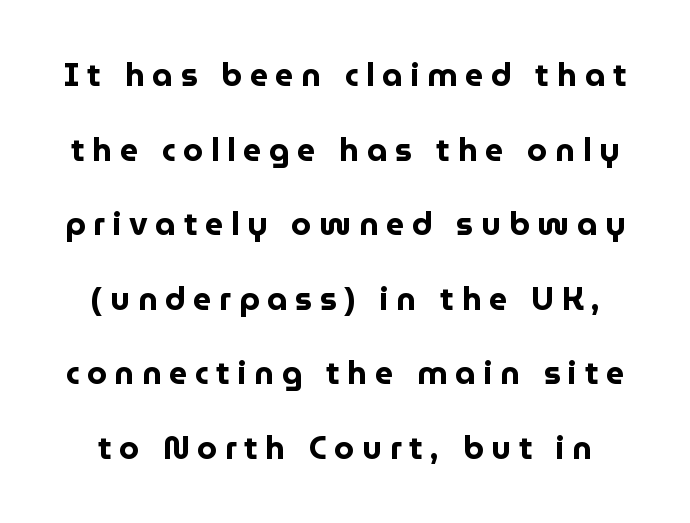
The designer dialed line spacing up above the default. Upright lettering throughout. Heft: maximum for text — a bold. Compared with typical body copy, the letter spacing here is much looser. The typeface chosen for these lines omits serifs.
